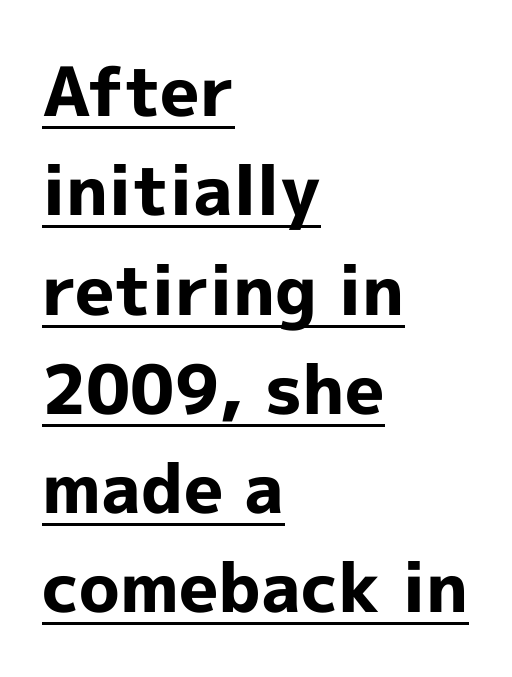
{"serif": "no", "italic": "no", "bold": "yes", "weight": "bold", "width": "normal", "x_height": "medium", "monospaced": "no", "underline": "yes", "align": "left", "line_spacing": "normal", "line_spacing_ratio": 1.46, "letter_spacing": "normal", "letter_spacing_em": 0.0, "glyph_px": 68}
